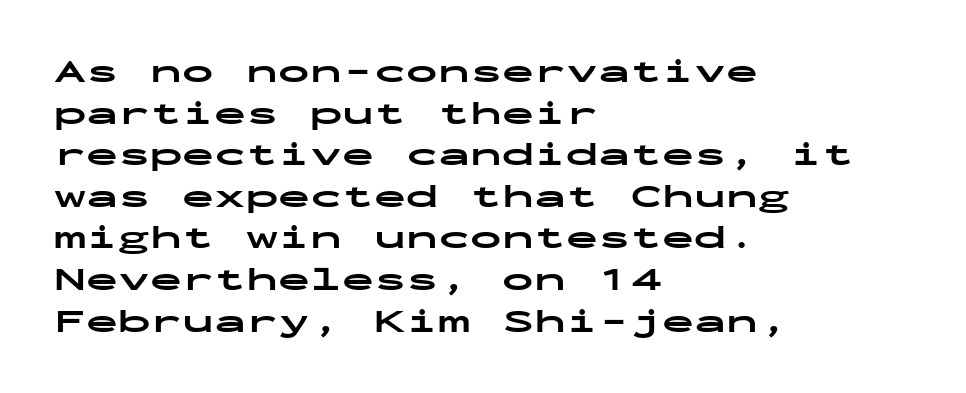
Chunky letters — that's bold for sure. Each new line begins a customary step beneath the previous one. Beneath every word, the page is bare. Letterform terminals end flat and unadorned throughout the passage. Each letter, wide or thin by design, is forced into the same width here. Each line starts at the same left margin while the right side varies.
